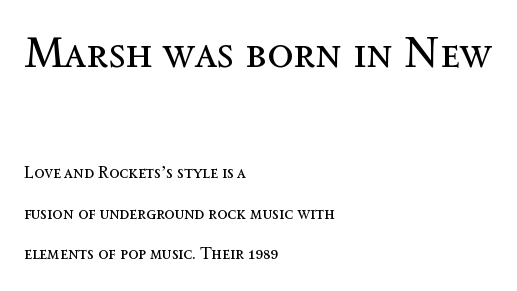
The image shows 43 px regular-weight type, upright; set left-aligned, loose line spacing (2.39x), normal letter spacing, not underlined; the first (top) block is 2.53x larger; a medium x-height.
